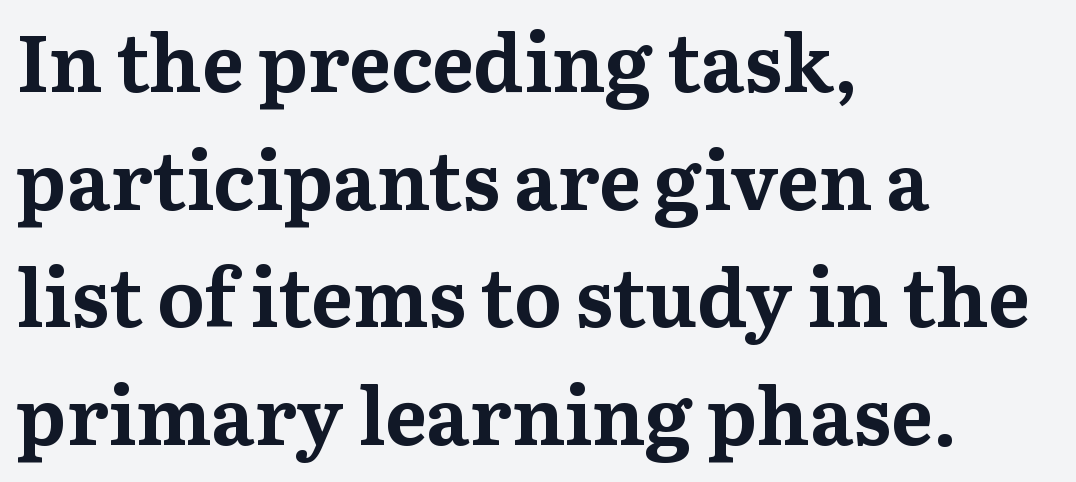
{"serif": "yes", "italic": "no", "bold": "yes", "weight": "bold", "width": "normal", "stroke_contrast": "medium", "x_height": "medium", "monospaced": "no", "underline": "no", "align": "left", "line_spacing": "normal", "line_spacing_ratio": 1.49, "letter_spacing": "normal", "letter_spacing_em": 0.0, "glyph_px": 79}
